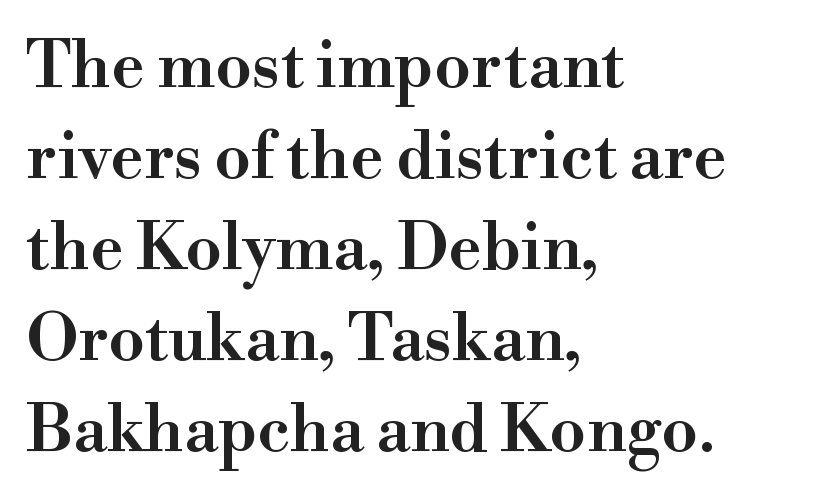
Clear beneath every line of the passage. Each letter keeps its own natural width here, so spacing adapts to shape. Honestly, the letter spacing is just normal — you wouldn't notice it. One glance says typical: line gaps are just what's usual. The passage shown is semibold, sitting just below true bold.
